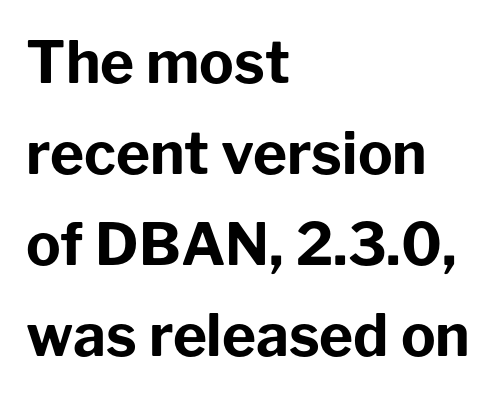
Baseline-to-baseline distance is the conventional proportion of letter height. Tall strokes in this sample are plumb rather than angled. The typeface chosen for these lines omits serifs. Standard letterfit; no display-style spreading of the glyphs. The face used here is proportionally spaced, like ordinary book or web type.
